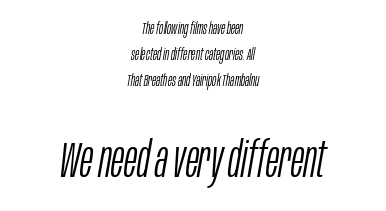
Q: Is the text bold? A: No.
Q: Is the text italic (slanted)? A: Yes, it leans right by about 10 degrees.
Q: Is the text underlined? A: No.
Q: How is the paragraph aligned? A: Centered.
Q: Is the spacing between letters normal or unusually wide? A: Normal.
Q: Is the spacing between lines tight, normal or loose? A: Normal.
Q: Which block of text is set in a larger size, the first (top) or the second (bottom)? A: The second (bottom) one.
Q: Width (condensed, normal, or wide)? A: Condensed.
Q: Stroke contrast? A: Low.
Q: x-height? A: Large.
Q: Monospaced? A: No.
